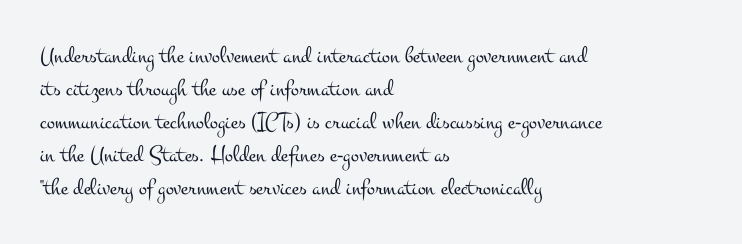
These lines stack with their left ends in a neat column. Letters rest on an invisible, unmarked baseline. The lines sit at an ordinary, default distance from one another. No letter is thick-stroked: the sample isn't bold. Default kerning and tracking; the words read as compact shapes.
